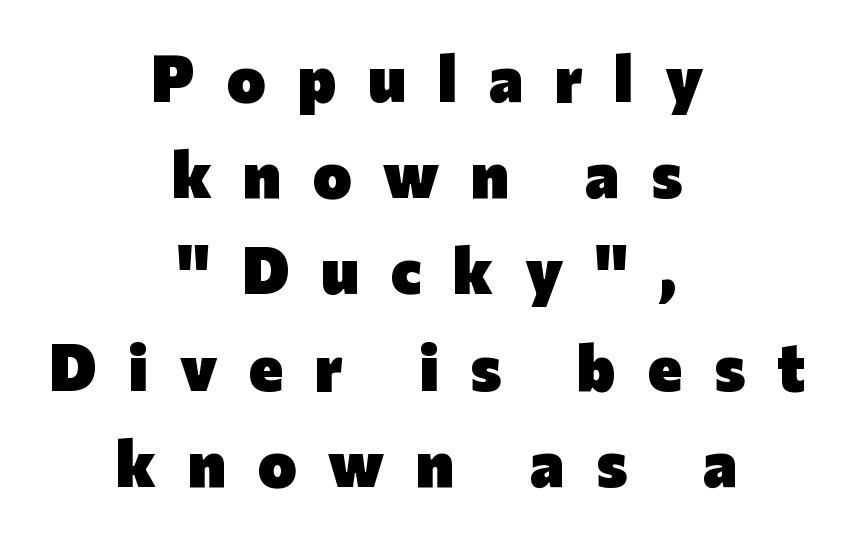
Q: Is the text bold? A: Yes.
Q: Is the text italic (slanted)? A: No, it is upright.
Q: Is the typeface a serif or a sans-serif typeface? A: Sans-serif.
Q: Is the text underlined? A: No.
Q: How is the paragraph aligned? A: Centered.
Q: Is the spacing between letters normal or unusually wide? A: Unusually wide.
Q: Is the spacing between lines tight, normal or loose? A: Normal.
Q: Width (condensed, normal, or wide)? A: Normal.
Q: Stroke contrast? A: Low.
Q: x-height? A: Medium.
Q: Monospaced? A: No.
